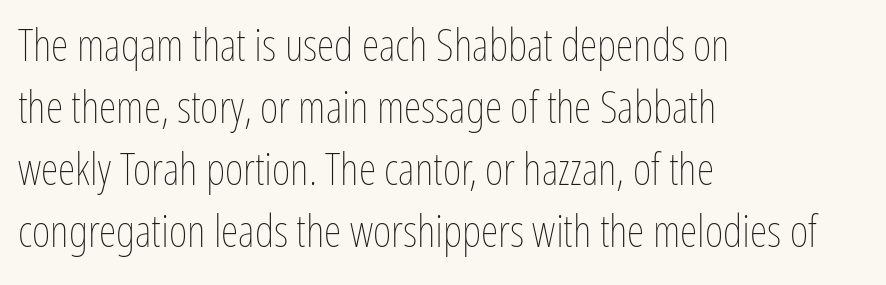
{"italic": "no", "bold": "no", "weight": "thin", "width": "condensed", "stroke_contrast": "low", "x_height": "medium", "monospaced": "no", "underline": "no", "align": "left", "line_spacing": "normal", "line_spacing_ratio": 1.38, "letter_spacing": "normal", "letter_spacing_em": 0.0, "glyph_px": 45}
